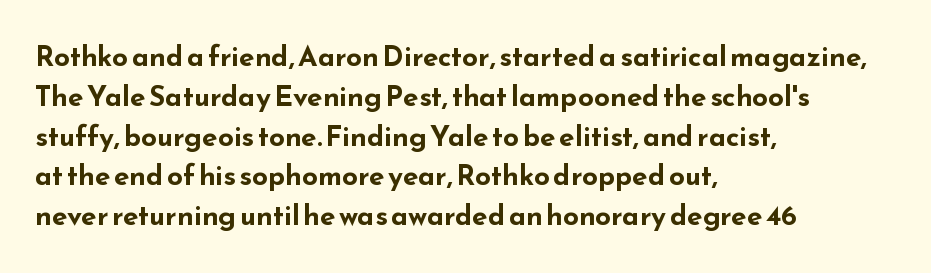
Q: Is the text bold? A: Yes.
Q: Is the text italic (slanted)? A: No, it is upright.
Q: Is the typeface a serif or a sans-serif typeface? A: Sans-serif.
Q: Is the text underlined? A: No.
Q: How is the paragraph aligned? A: Left-aligned.
Q: Is the spacing between letters normal or unusually wide? A: Normal.
Q: Is the spacing between lines tight, normal or loose? A: Normal.
Q: Width (condensed, normal, or wide)? A: Wide.
Q: Stroke contrast? A: Low.
Q: x-height? A: Small.
Q: Monospaced? A: No.
